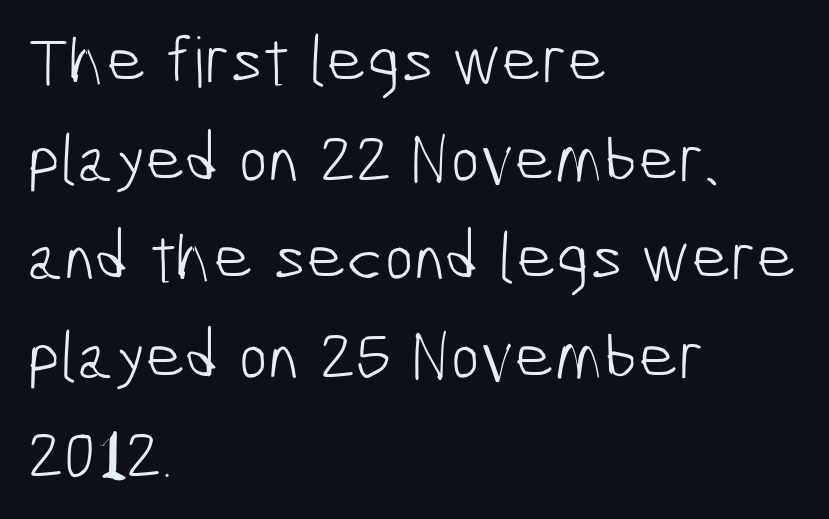
Tracking value appears to be zero — textbook default spacing. The letters carry no serifs — their stems end cleanly without finishing strokes. All the whitespace from short lines collects on the right. A typesetter would call this proportional, since set widths differ per character. This reads as an unemphasized weight, regular at the heaviest.
